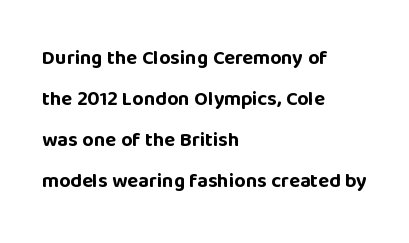
Q: Is the text bold? A: Yes.
Q: Is the text italic (slanted)? A: No, it is upright.
Q: Is the text underlined? A: No.
Q: How is the paragraph aligned? A: Left-aligned.
Q: Is the spacing between letters normal or unusually wide? A: Normal.
Q: Is the spacing between lines tight, normal or loose? A: Loose.
